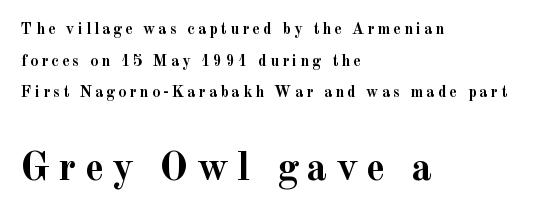
Q: Is the text bold? A: Yes.
Q: Is the text italic (slanted)? A: No, it is upright.
Q: Is the typeface a serif or a sans-serif typeface? A: Serif.
Q: Is the text underlined? A: No.
Q: How is the paragraph aligned? A: Left-aligned.
Q: Is the spacing between lines tight, normal or loose? A: Loose.
Q: Which block of text is set in a larger size, the first (top) or the second (bottom)? A: The second (bottom) one.
Q: Width (condensed, normal, or wide)? A: Normal.
Q: x-height? A: Small.
Q: Monospaced? A: No.
